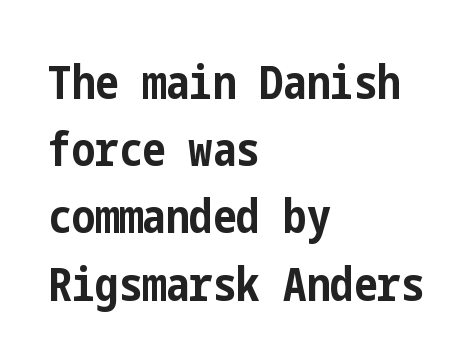
Q: Is the text bold? A: Yes.
Q: Is the text italic (slanted)? A: No, it is upright.
Q: Is the typeface a serif or a sans-serif typeface? A: Sans-serif.
Q: Is the text underlined? A: No.
Q: How is the paragraph aligned? A: Left-aligned.
Q: Is the spacing between letters normal or unusually wide? A: Normal.
Q: Is the spacing between lines tight, normal or loose? A: Normal.
Q: Width (condensed, normal, or wide)? A: Condensed.
Q: Stroke contrast? A: Low.
Q: x-height? A: Medium.
